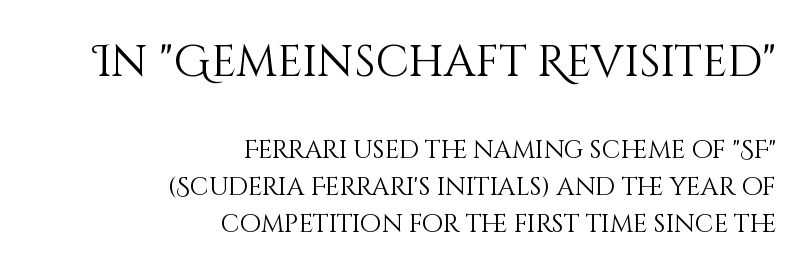
{"italic": "no", "bold": "no", "weight": "light", "width": "normal", "stroke_contrast": "medium", "x_height": "large", "monospaced": "no", "underline": "no", "align": "right", "line_spacing": "normal", "line_spacing_ratio": 1.48, "letter_spacing": "normal", "letter_spacing_em": 0.0, "larger_block": "first", "size_ratio": 1.76, "glyph_px": 44}
